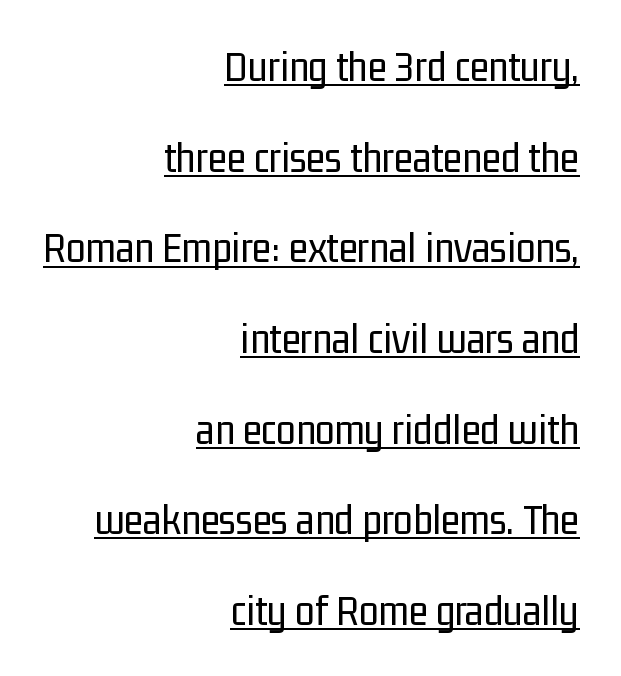
Q: Is the text bold? A: No.
Q: Is the text italic (slanted)? A: No, it is upright.
Q: Is the typeface a serif or a sans-serif typeface? A: Sans-serif.
Q: Is the text underlined? A: Yes.
Q: How is the paragraph aligned? A: Right-aligned.
Q: Is the spacing between letters normal or unusually wide? A: Normal.
Q: Is the spacing between lines tight, normal or loose? A: Loose.
Q: Width (condensed, normal, or wide)? A: Condensed.
Q: Stroke contrast? A: Low.
Q: x-height? A: Medium.
Q: Monospaced? A: No.
